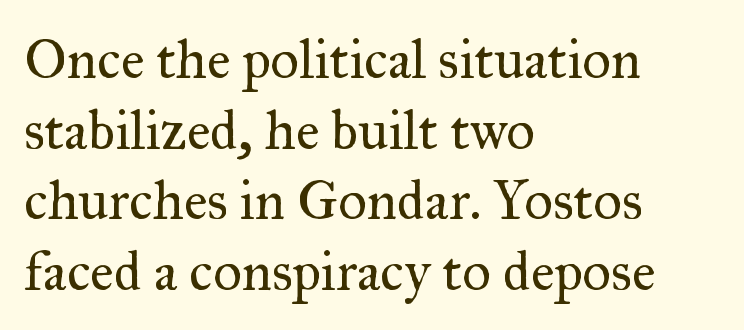
You could not count columns in this text — the font is proportionally spaced. How would I describe the line gaps? Plain and ordinary. Does extra space separate the letters? No, they use regular spacing. If you drew a line through each stem, it would be perfectly vertical.
